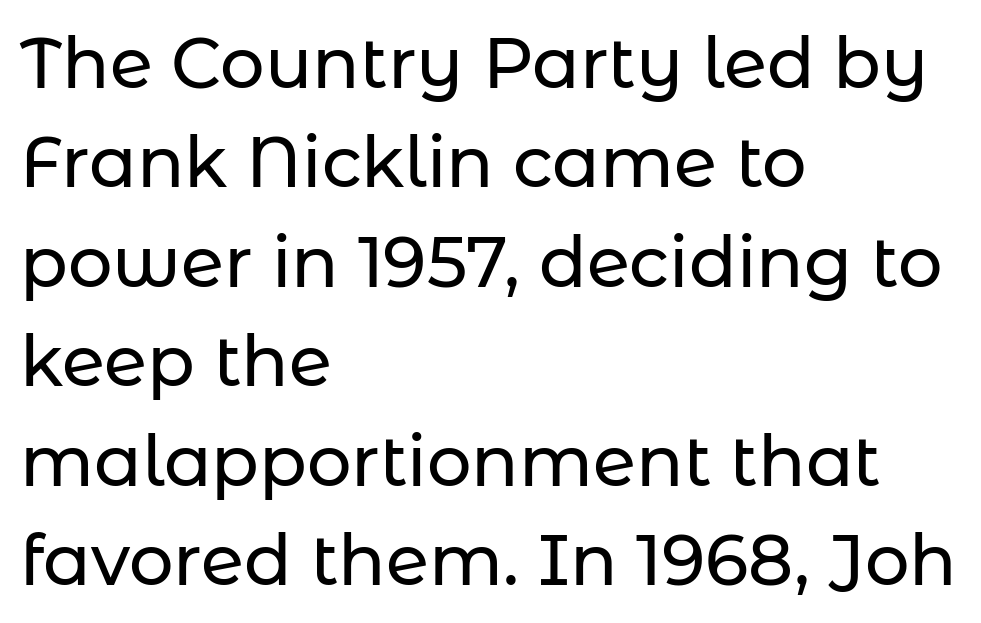
The image shows 70 px sans-serif type, upright; set left-aligned, normal line spacing (1.42x), normal letter spacing, not underlined; low stroke contrast and a medium x-height.
